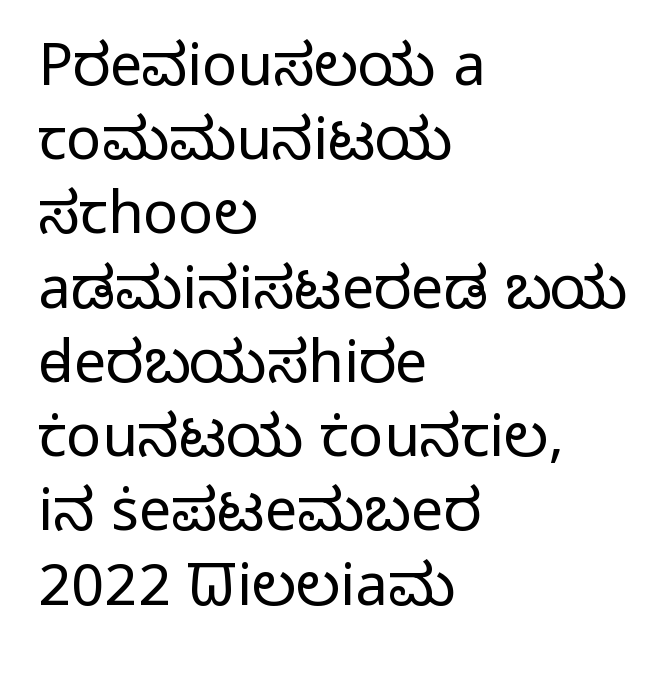
Classification — sans serif. The glyphs are unaccompanied by any horizontal stroke below them. Style check: upright. Weight: not bold — regular or lighter. Nobody touched the tracking dial on this one.
